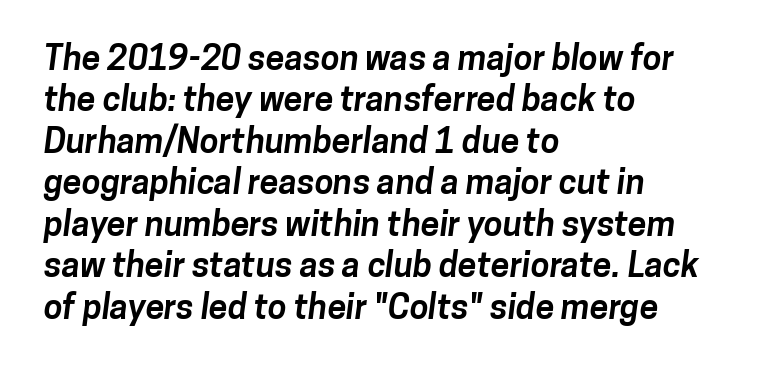
The image shows 34 px bold sans-serif type; set left-aligned, line spacing 1.22x, normal letter spacing, not underlined; low stroke contrast and a medium x-height.
